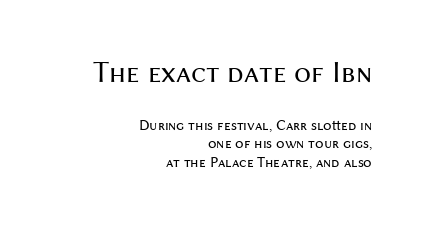
Q: Is the text bold? A: No.
Q: Is the text italic (slanted)? A: No, it is upright.
Q: Is the typeface a serif or a sans-serif typeface? A: Sans-serif.
Q: Is the text underlined? A: No.
Q: How is the paragraph aligned? A: Right-aligned.
Q: Is the spacing between letters normal or unusually wide? A: Normal.
Q: Which block of text is set in a larger size, the first (top) or the second (bottom)? A: The first (top) one.
Q: Width (condensed, normal, or wide)? A: Normal.
Q: Stroke contrast? A: Medium.
Q: x-height? A: Medium.
Q: Monospaced? A: No.
